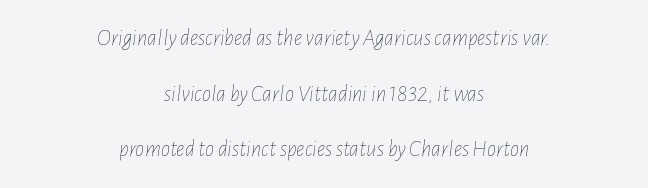
Each line is balanced around a shared central axis. Summary of weight: not heavy and not bold. The rendering keeps characters at their native spacing. Successive baselines arrive slowly, with a big drop between each. The face used here has a pronounced slope to its letters.
